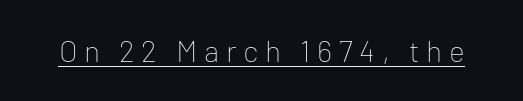
The face used here is proportionally spaced, like ordinary book or web type. Stroke thickness stays within the range of a standard reading face or lighter. This is roman type, the default non-slanted kind. A typesetter would label this face a sans. A baseline rule has been typeset under these characters. The horizontal fit of the characters is loose and conspicuously gappy.
